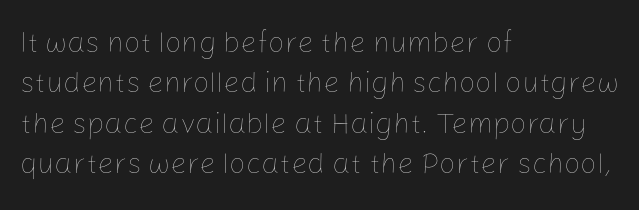
Q: Is the text bold? A: No.
Q: Is the text italic (slanted)? A: No, it is upright.
Q: Is the text underlined? A: No.
Q: How is the paragraph aligned? A: Left-aligned.
Q: Is the spacing between letters normal or unusually wide? A: Normal.
Q: Is the spacing between lines tight, normal or loose? A: Normal.
Q: Width (condensed, normal, or wide)? A: Normal.
Q: Stroke contrast? A: Low.
Q: x-height? A: Medium.
Q: Monospaced? A: No.
